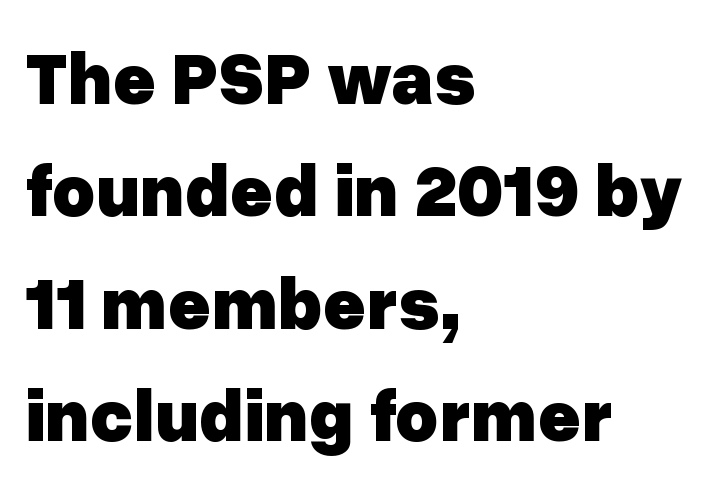
The image shows 74 px heavy sans-serif type, upright; set left-aligned, normal line spacing (1.52x), normal letter spacing, not underlined; low stroke contrast and a medium x-height.
